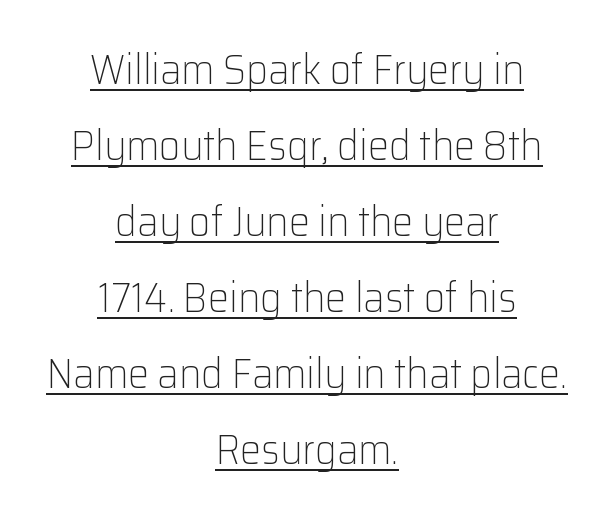
Notice how the passage keeps no hard edge, just a central spine. The rendered words wear a rule along their underside. The font's upright variant was chosen for this text. What stands out about the letter spacing? Nothing — it is the standard amount. Font category for this specimen: sans-serif.
